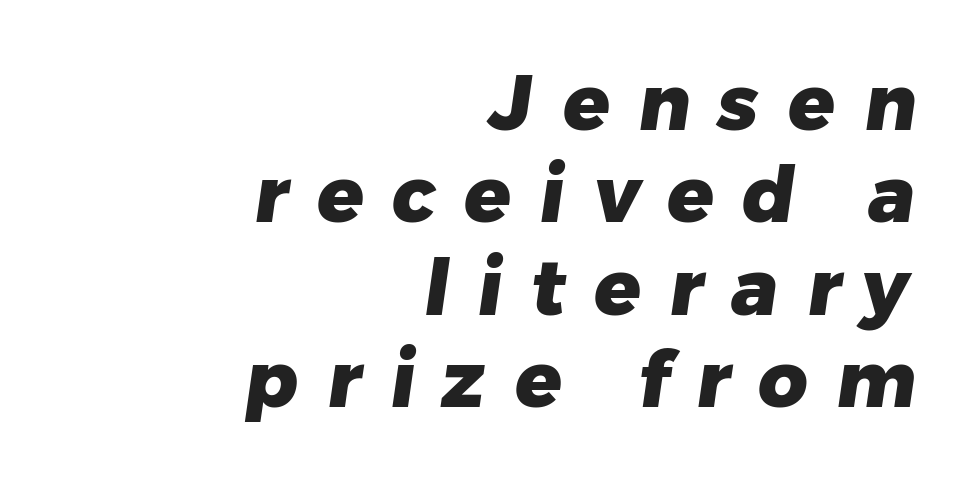
Q: Is the text bold? A: Yes.
Q: Is the typeface a serif or a sans-serif typeface? A: Sans-serif.
Q: Is the text underlined? A: No.
Q: How is the paragraph aligned? A: Right-aligned.
Q: Is the spacing between letters normal or unusually wide? A: Unusually wide.
Q: Width (condensed, normal, or wide)? A: Normal.
Q: Stroke contrast? A: Low.
Q: x-height? A: Medium.
Q: Monospaced? A: No.
